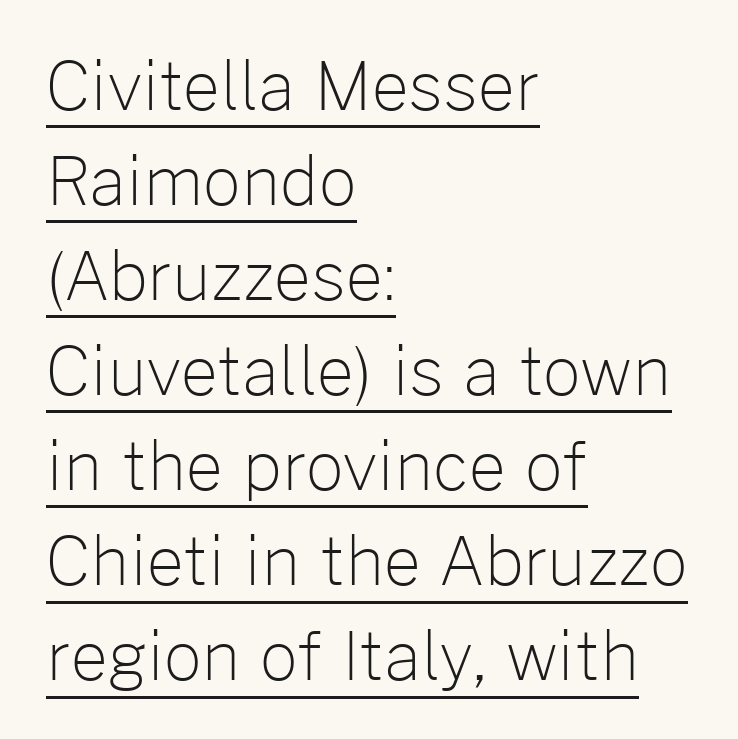
Q: Is the text bold? A: No.
Q: Is the text italic (slanted)? A: No, it is upright.
Q: Is the typeface a serif or a sans-serif typeface? A: Sans-serif.
Q: Is the text underlined? A: Yes.
Q: How is the paragraph aligned? A: Left-aligned.
Q: Is the spacing between letters normal or unusually wide? A: Normal.
Q: Is the spacing between lines tight, normal or loose? A: Normal.
Q: Width (condensed, normal, or wide)? A: Normal.
Q: Stroke contrast? A: Low.
Q: x-height? A: Medium.
Q: Monospaced? A: No.
